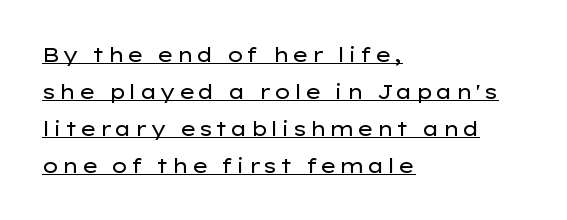
The image shows 20 px text type, upright; set left-aligned, line spacing 1.85x, underlined.
